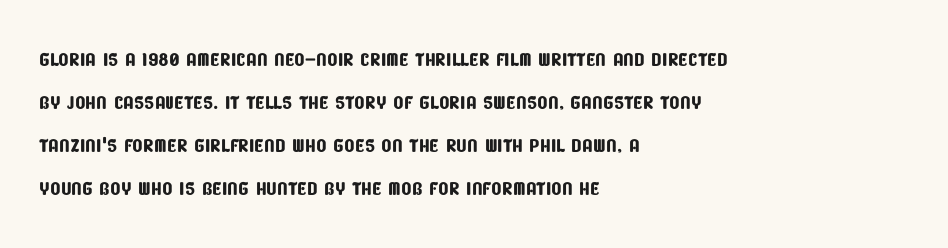
The image shows 27 px text type; set left-aligned, normal line spacing (1.59x), normal letter spacing, not underlined.
